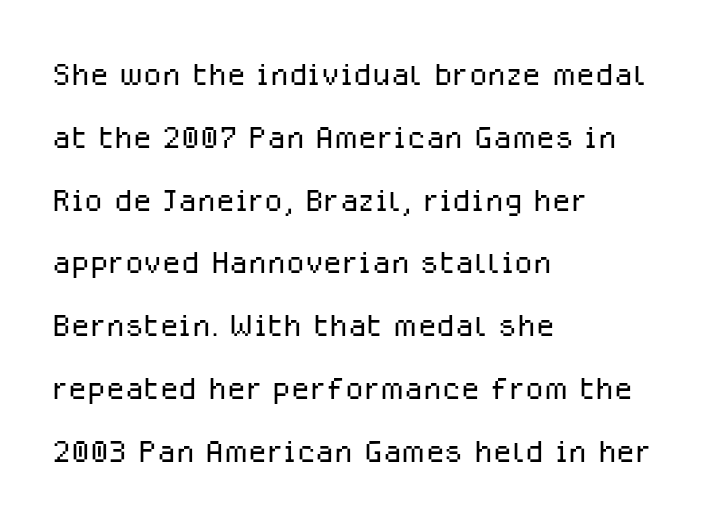
Q: Is the text bold? A: No.
Q: Is the text italic (slanted)? A: No, it is upright.
Q: Is the typeface a serif or a sans-serif typeface? A: Sans-serif.
Q: Is the text underlined? A: No.
Q: How is the paragraph aligned? A: Left-aligned.
Q: Is the spacing between letters normal or unusually wide? A: Normal.
Q: Is the spacing between lines tight, normal or loose? A: Normal.
Q: Width (condensed, normal, or wide)? A: Normal.
Q: Stroke contrast? A: Low.
Q: x-height? A: Medium.
Q: Monospaced? A: No.
